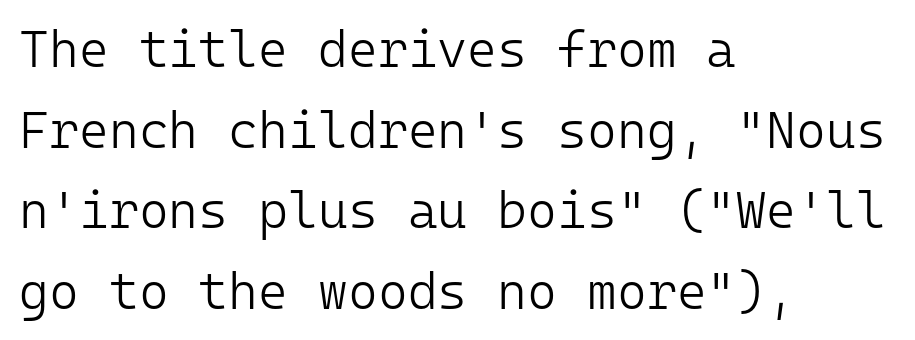
The image shows 51 px light sans-serif type, upright, monospaced; set left-aligned, normal line spacing (1.58x), normal letter spacing, not underlined; low stroke contrast and a medium x-height.
